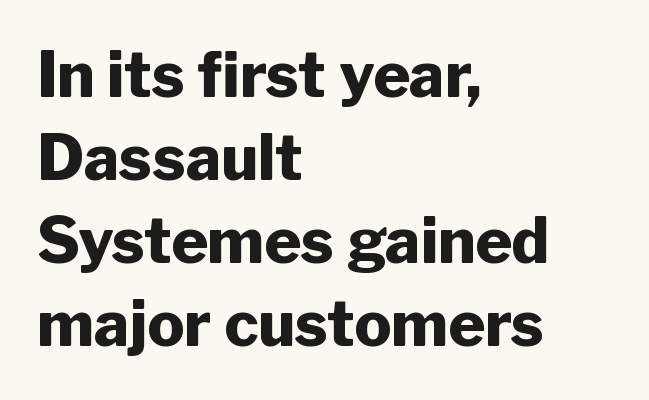
Q: Is the text bold? A: Yes.
Q: Is the text italic (slanted)? A: No, it is upright.
Q: Is the typeface a serif or a sans-serif typeface? A: Sans-serif.
Q: Is the text underlined? A: No.
Q: How is the paragraph aligned? A: Left-aligned.
Q: Is the spacing between letters normal or unusually wide? A: Normal.
Q: Is the spacing between lines tight, normal or loose? A: Normal.
Q: Width (condensed, normal, or wide)? A: Normal.
Q: Stroke contrast? A: Low.
Q: x-height? A: Medium.
Q: Monospaced? A: No.
